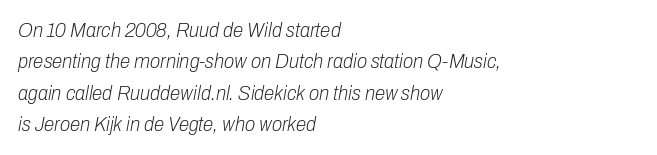
{"italic": "yes", "lean": "right", "slant_degrees": 10, "bold": "no", "underline": "no", "align": "left", "line_spacing": "normal", "line_spacing_ratio": 1.5, "letter_spacing": "normal", "letter_spacing_em": 0.0, "glyph_px": 21}
